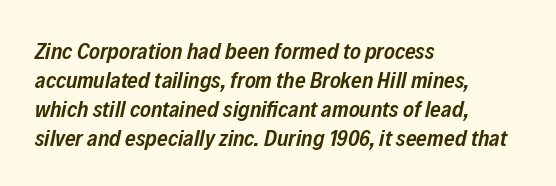
Q: Is the text bold? A: Semi-bold.
Q: Is the text italic (slanted)? A: Yes, it leans right by about 12 degrees.
Q: Is the text underlined? A: No.
Q: How is the paragraph aligned? A: Left-aligned.
Q: Is the spacing between letters normal or unusually wide? A: Normal.
Q: Is the spacing between lines tight, normal or loose? A: Normal.
